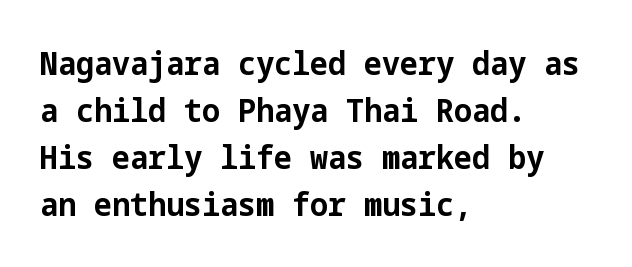
{"serif": "no", "italic": "no", "bold": "yes", "weight": "bold", "width": "normal", "stroke_contrast": "low", "x_height": "medium", "underline": "no", "align": "left", "line_spacing": "normal", "line_spacing_ratio": 1.47, "letter_spacing": "normal", "letter_spacing_em": 0.0, "glyph_px": 32}
